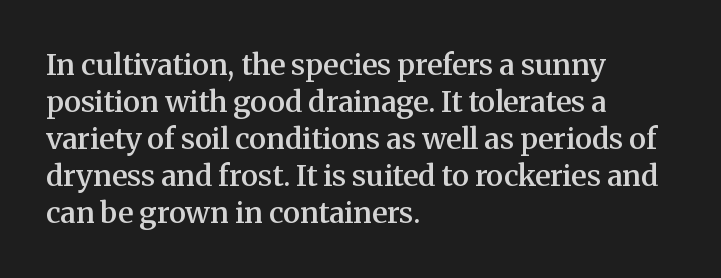
Note the varied advance widths — an 'i' is clearly narrower than an 'm'. The rendering anchors every line to the left-hand side. The lettering stays uniformly vertical, giving the passage a roman look. The face used here is rendered with its standard letterfit.
